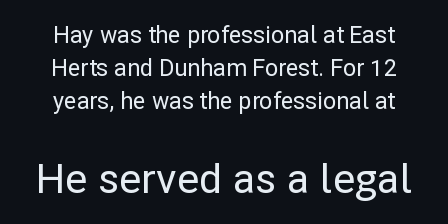
The image shows 41 px sans-serif type, upright; set centered, normal line spacing (1.44x), normal letter spacing, not underlined; the second (bottom) block is 1.78x larger; low stroke contrast and a medium x-height.
